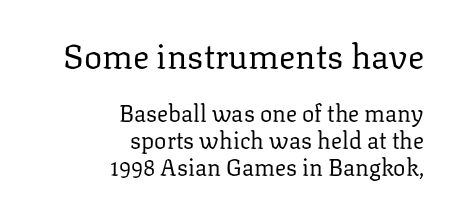
{"serif": "yes", "italic": "no", "bold": "no", "weight": "regular", "width": "normal", "stroke_contrast": "low", "x_height": "medium", "monospaced": "no", "underline": "no", "align": "right", "line_spacing_ratio": 1.17, "letter_spacing": "normal", "letter_spacing_em": 0.0, "larger_block": "first", "size_ratio": 1.48, "glyph_px": 34}
